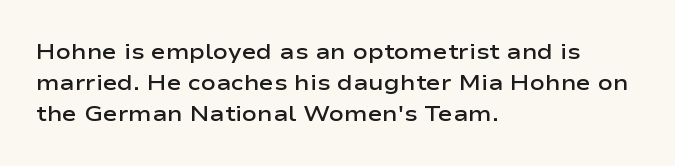
This is moderately heavy type, rendered in semibold. No extra tracking has been applied to these lines. Alignment: flush left. Leading matches the norm, producing a regular column.
